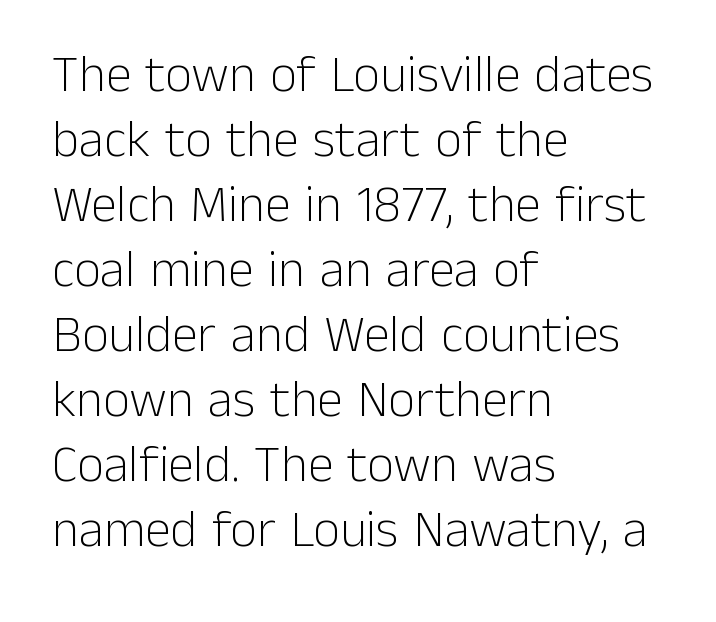
Q: Is the text bold? A: No.
Q: Is the text italic (slanted)? A: No, it is upright.
Q: Is the typeface a serif or a sans-serif typeface? A: Sans-serif.
Q: Is the text underlined? A: No.
Q: How is the paragraph aligned? A: Left-aligned.
Q: Is the spacing between letters normal or unusually wide? A: Normal.
Q: Is the spacing between lines tight, normal or loose? A: Normal.
Q: Width (condensed, normal, or wide)? A: Normal.
Q: Stroke contrast? A: Low.
Q: x-height? A: Medium.
Q: Monospaced? A: No.
